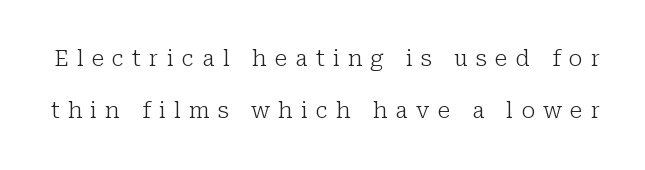
{"italic": "no", "bold": "no", "underline": "no", "line_spacing": "loose", "line_spacing_ratio": 2.37, "letter_spacing": "wide", "letter_spacing_em": 0.37, "glyph_px": 22}
